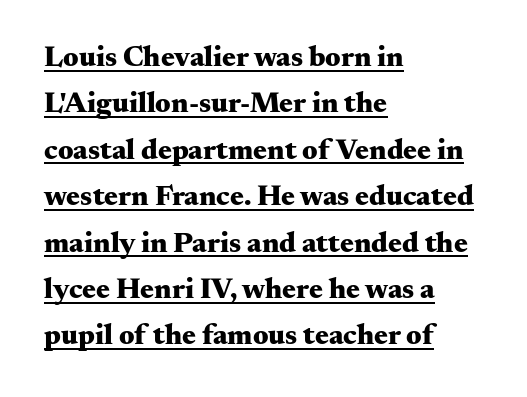
The image shows 29 px heavy, wide serif type, upright; set left-aligned, normal line spacing (1.6x), normal letter spacing, underlined; medium stroke contrast and a small x-height.
